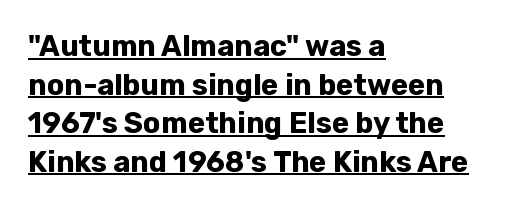
The image shows 29 px bold sans-serif type, upright; set left-aligned, normal line spacing (1.33x), normal letter spacing, underlined; low stroke contrast and a medium x-height.
